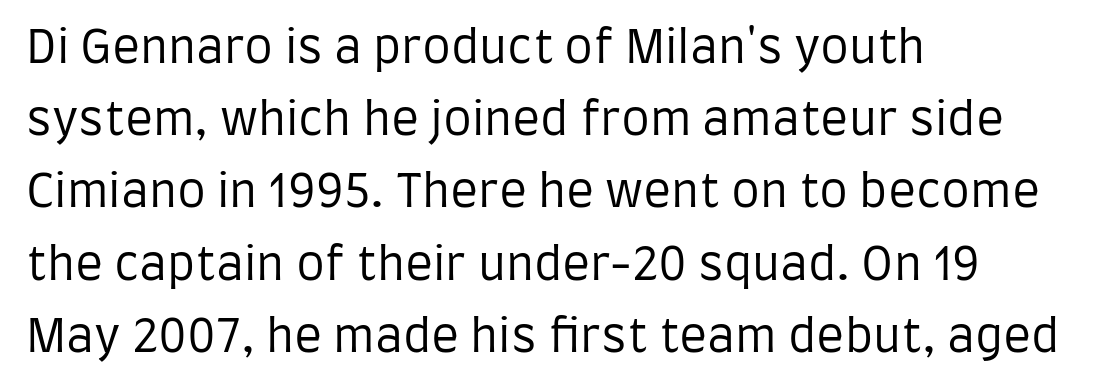
Q: Is the text bold? A: No.
Q: Is the text italic (slanted)? A: No, it is upright.
Q: Is the typeface a serif or a sans-serif typeface? A: Sans-serif.
Q: Is the text underlined? A: No.
Q: How is the paragraph aligned? A: Left-aligned.
Q: Is the spacing between letters normal or unusually wide? A: Normal.
Q: Is the spacing between lines tight, normal or loose? A: Normal.
Q: Width (condensed, normal, or wide)? A: Condensed.
Q: Stroke contrast? A: Low.
Q: x-height? A: Large.
Q: Monospaced? A: No.
